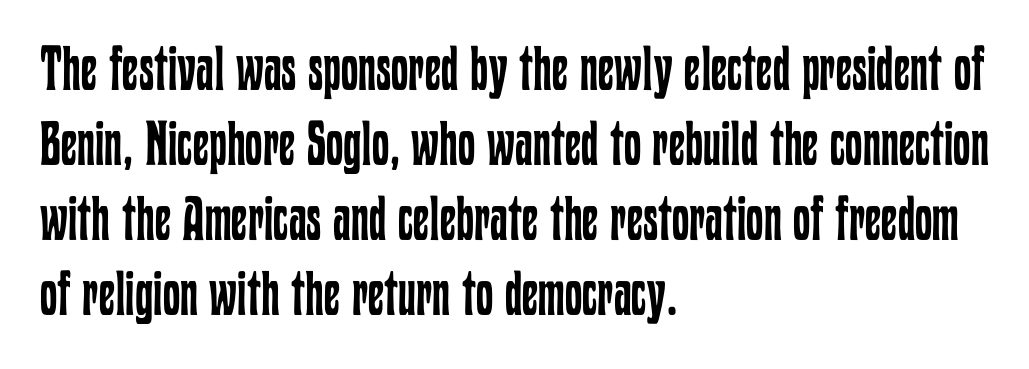
{"italic": "no", "bold": "no", "weight": "regular", "width": "condensed", "stroke_contrast": "low", "x_height": "medium", "monospaced": "no", "underline": "no", "align": "left", "line_spacing_ratio": 1.21, "letter_spacing": "normal", "letter_spacing_em": 0.0, "glyph_px": 62}
